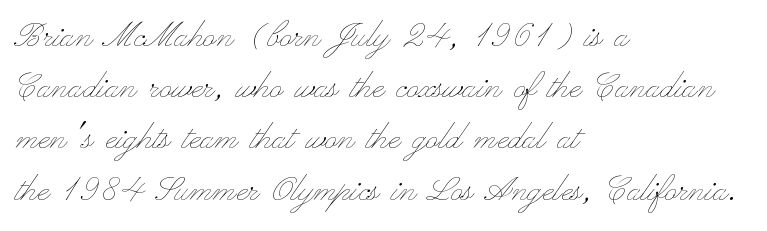
Weight class: somewhere from thin through regular. A classic flush-left, rag-right setting is used for this passage. A clean baseline with only descenders dipping below it. Think of a printed novel: that variable character pitch is what you see here.
